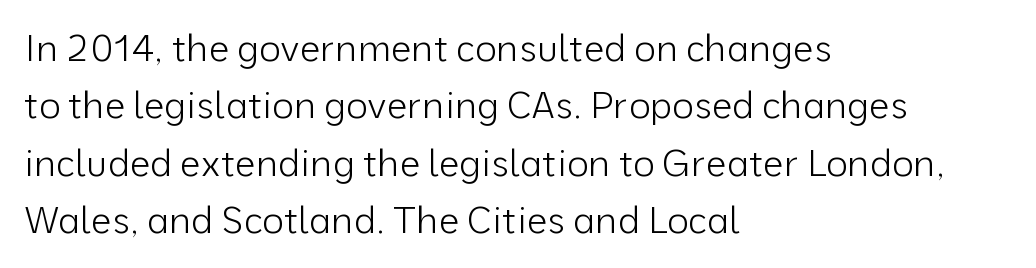
Descenders are the only things crossing below the line. Unlike a traditional serif, this face leaves its strokes unadorned. Every row of glyphs begins at an identical x-position on the left. The face used here is proportionally spaced, like ordinary book or web type.
